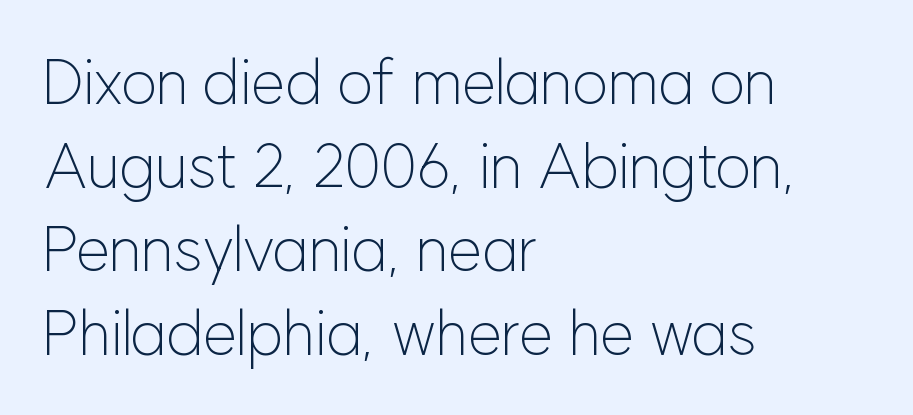
Each row of text sits above clean, open space. Glyph-to-glyph distance matches everyday printed text. The passage shown is typed in a proportional face where columns would drift. Characters remain perfectly vertical along every line.
